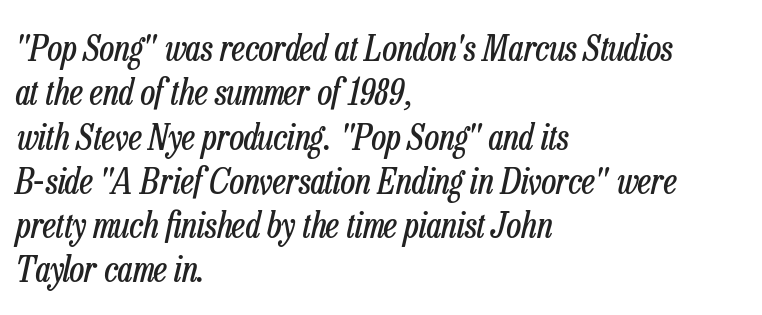
The image shows 36 px regular-weight, condensed type, italic (leaning right); set left-aligned, line spacing 1.23x, normal letter spacing, not underlined; low stroke contrast and a medium x-height.
